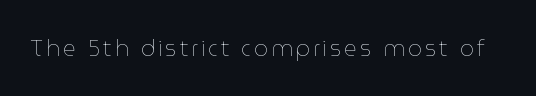
The image shows 22 px text type, upright; set not underlined.
